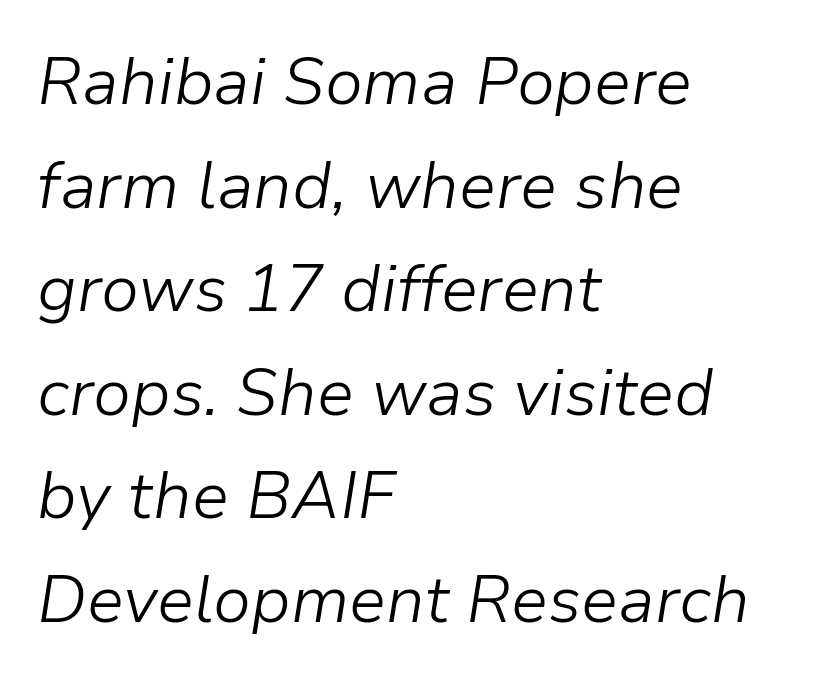
{"italic": "yes", "lean": "right", "slant_degrees": 9, "bold": "no", "weight": "light", "width": "normal", "stroke_contrast": "low", "x_height": "medium", "monospaced": "no", "underline": "no", "align": "left", "line_spacing": "normal", "line_spacing_ratio": 1.57, "letter_spacing": "normal", "letter_spacing_em": 0.0, "glyph_px": 66}
